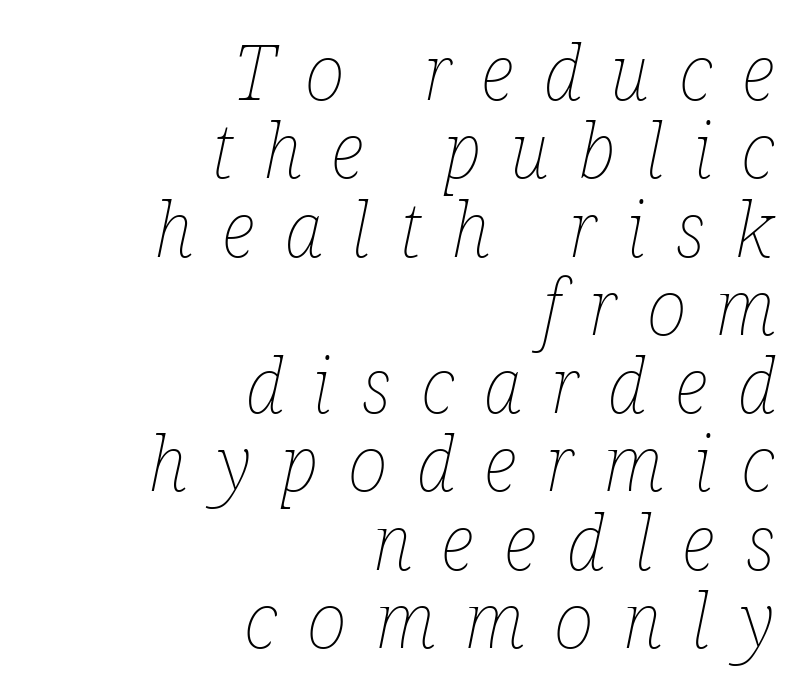
The image shows 76 px thin, condensed type, italic (leaning right); set right-aligned, tight line spacing (1.03x), unusually wide letter spacing (+0.39 em), not underlined; low stroke contrast and a medium x-height.
